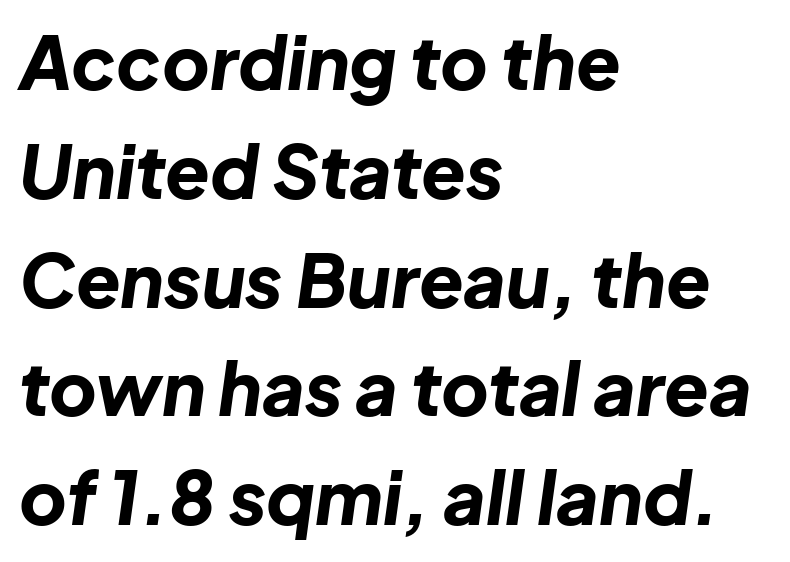
The image shows 73 px bold type, italic (leaning right); set left-aligned, normal line spacing (1.49x), normal letter spacing, not underlined; low stroke contrast and a medium x-height.
